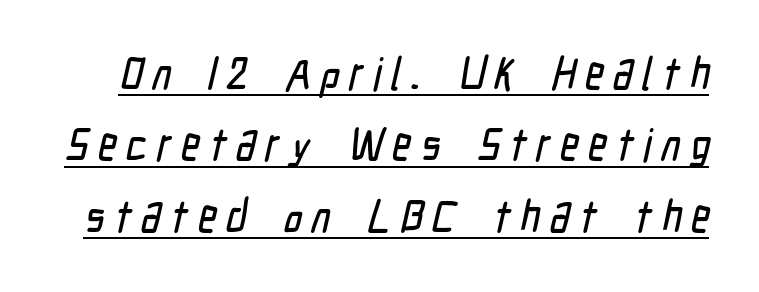
{"serif": "no", "width": "condensed", "stroke_contrast": "low", "x_height": "medium", "monospaced": "no", "underline": "yes", "line_spacing": "normal", "line_spacing_ratio": 1.55, "letter_spacing": "wide", "letter_spacing_em": 0.2, "glyph_px": 46}
